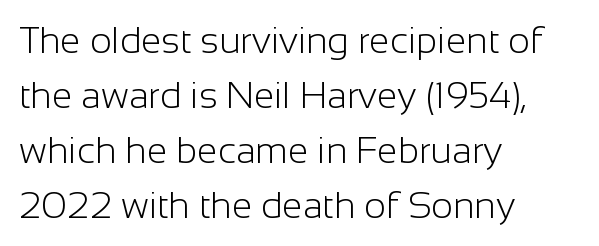
The image shows 37 px light sans-serif type, upright; set left-aligned, normal line spacing (1.49x), normal letter spacing, not underlined; low stroke contrast and a medium x-height.
